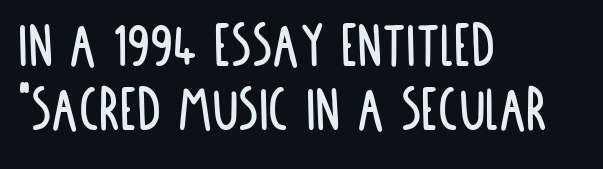
This block would grow much taller if given ordinary leading; it's compressed now. The face used here is a sans, in the tradition of grotesques and geometrics. Here the glyphs are tracked normally, forming tight word shapes. Any mark beneath the type? The region is blank.
